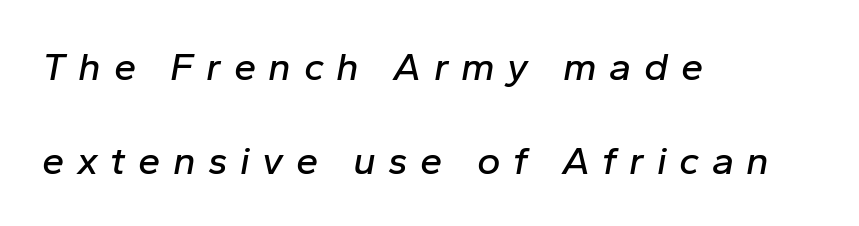
{"italic": "yes", "lean": "right", "slant_degrees": 10, "width": "normal", "stroke_contrast": "low", "x_height": "medium", "monospaced": "no", "underline": "no", "align": "left", "line_spacing": "loose", "line_spacing_ratio": 2.35, "letter_spacing": "wide", "letter_spacing_em": 0.31, "glyph_px": 40}
